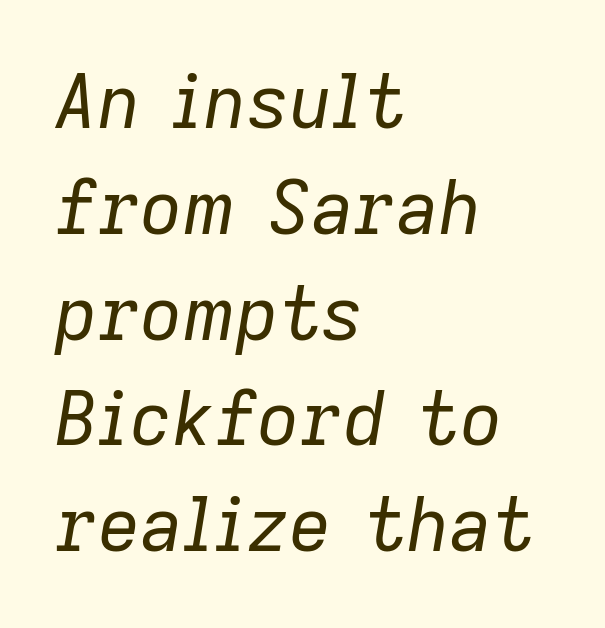
{"italic": "yes", "lean": "right", "slant_degrees": 9, "bold": "no", "weight": "regular", "width": "normal", "stroke_contrast": "low", "x_height": "medium", "monospaced": "no", "underline": "no", "align": "left", "line_spacing": "normal", "line_spacing_ratio": 1.43, "letter_spacing": "normal", "letter_spacing_em": 0.0, "glyph_px": 74}
